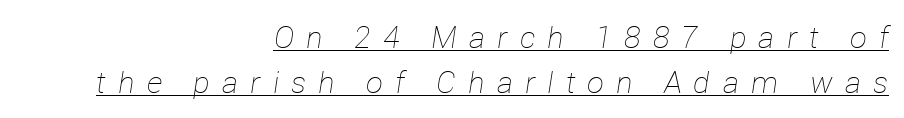
{"italic": "yes", "lean": "right", "slant_degrees": 12, "bold": "no", "weight": "thin", "width": "normal", "stroke_contrast": "low", "x_height": "medium", "monospaced": "no", "underline": "yes", "align": "right", "line_spacing": "normal", "line_spacing_ratio": 1.5, "letter_spacing": "wide", "letter_spacing_em": 0.41, "glyph_px": 30}
